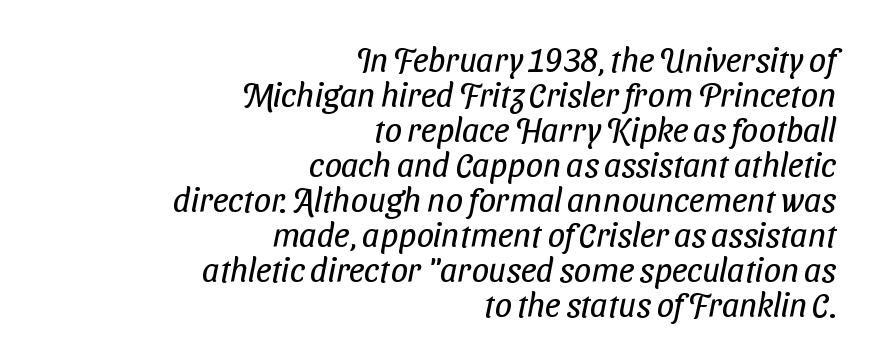
The letters advance in unequal steps, a hallmark of proportional type. Each letter's strokes conclude bluntly, with no projecting serifs. No letter is thick-stroked: the sample isn't bold. A flush-right, rag-left setting is used for this passage. Honestly, the letter spacing is just normal — you wouldn't notice it.
